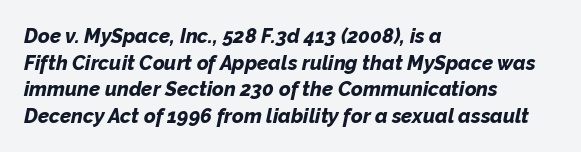
Q: Is the text bold? A: Yes.
Q: Is the text italic (slanted)? A: Yes, it leans right by about 12 degrees.
Q: Is the text underlined? A: No.
Q: How is the paragraph aligned? A: Left-aligned.
Q: Is the spacing between letters normal or unusually wide? A: Normal.
Q: Is the spacing between lines tight, normal or loose? A: Normal.
